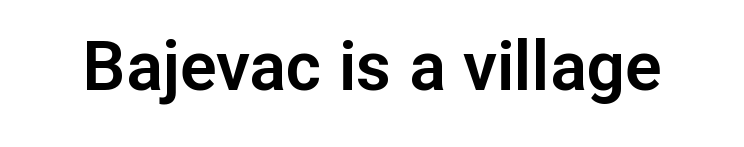
Note: no serifs on the glyphs. The foot of each line stays bare and open. The lettering stays uniformly vertical, giving the passage a roman look. Note the varied advance widths — an 'i' is clearly narrower than an 'm'. Characters follow at the spacing the type designer built in.
